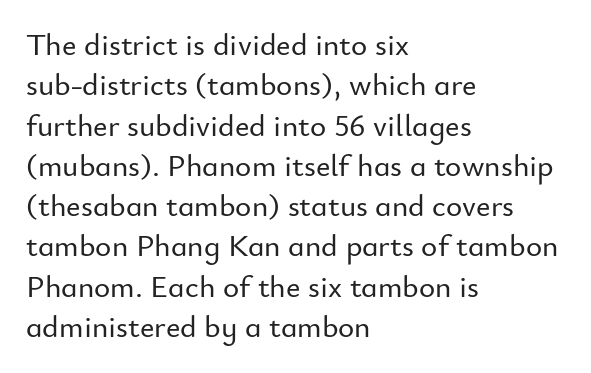
Q: Is the text italic (slanted)? A: No, it is upright.
Q: Is the typeface a serif or a sans-serif typeface? A: Sans-serif.
Q: Is the text underlined? A: No.
Q: How is the paragraph aligned? A: Left-aligned.
Q: Is the spacing between letters normal or unusually wide? A: Normal.
Q: Is the spacing between lines tight, normal or loose? A: Normal.
Q: Width (condensed, normal, or wide)? A: Normal.
Q: Stroke contrast? A: Low.
Q: x-height? A: Small.
Q: Monospaced? A: No.
